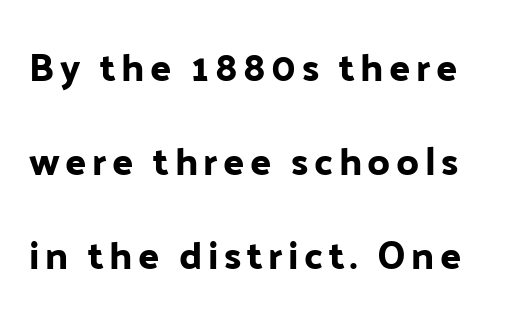
The image shows 39 px sans-serif type, upright; set loose line spacing (2.41x), not underlined; low stroke contrast and a medium x-height.
